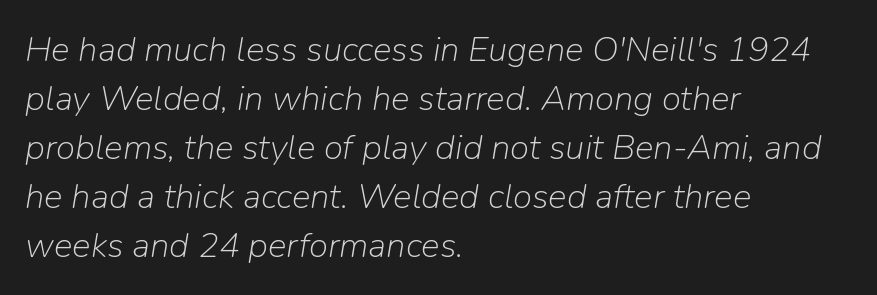
{"italic": "yes", "lean": "right", "slant_degrees": 9, "bold": "no", "weight": "light", "width": "normal", "stroke_contrast": "low", "x_height": "medium", "monospaced": "no", "underline": "no", "align": "left", "line_spacing": "normal", "line_spacing_ratio": 1.4, "letter_spacing": "normal", "letter_spacing_em": 0.0, "glyph_px": 35}
